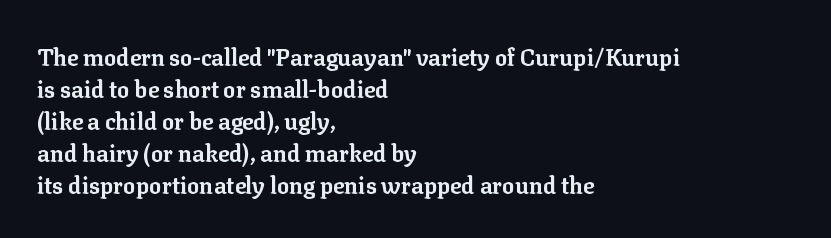
{"italic": "no", "bold": "yes", "underline": "no", "align": "left", "line_spacing": "normal", "line_spacing_ratio": 1.39, "letter_spacing": "normal", "letter_spacing_em": 0.0, "glyph_px": 23}
